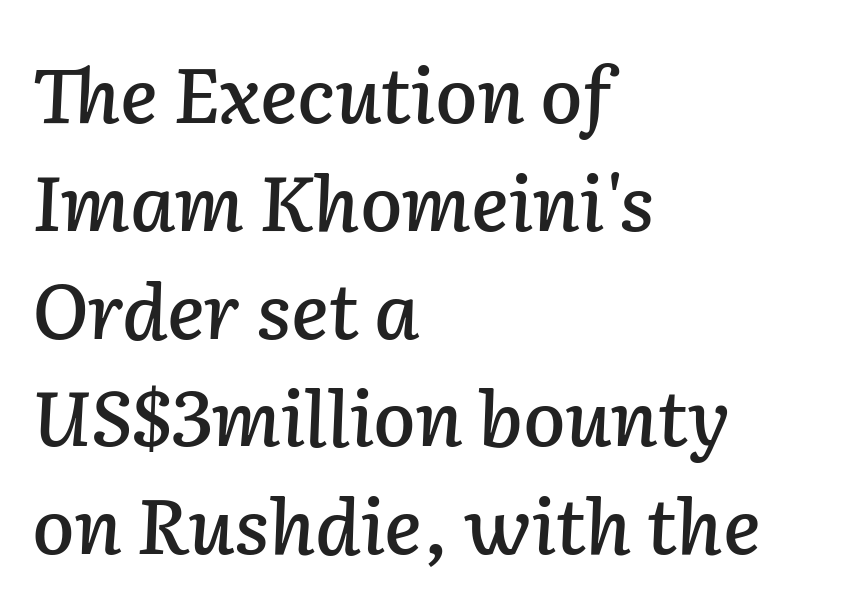
The image shows 77 px text type, italic (leaning right); set left-aligned, normal line spacing (1.4x), normal letter spacing, not underlined; low stroke contrast and a medium x-height.
